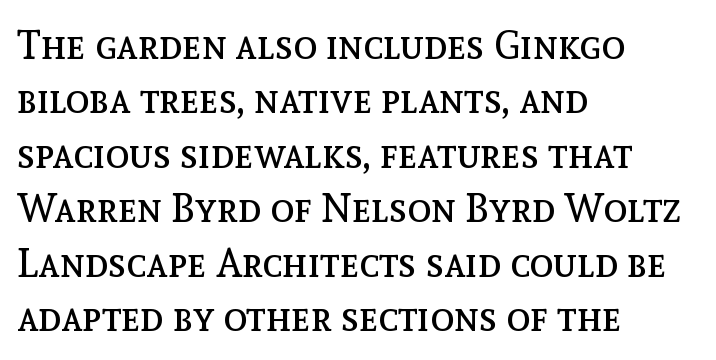
The image shows 40 px regular-weight type, upright; set left-aligned, normal line spacing (1.36x), normal letter spacing, not underlined; a medium x-height.
